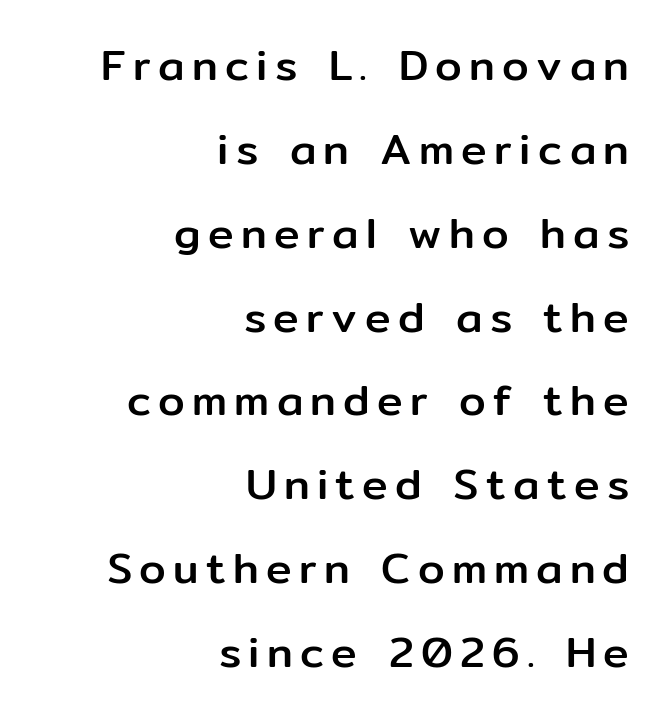
Q: Is the text italic (slanted)? A: No, it is upright.
Q: Is the typeface a serif or a sans-serif typeface? A: Sans-serif.
Q: Is the text underlined? A: No.
Q: How is the paragraph aligned? A: Right-aligned.
Q: Is the spacing between lines tight, normal or loose? A: Loose.
Q: Width (condensed, normal, or wide)? A: Normal.
Q: Stroke contrast? A: Low.
Q: x-height? A: Medium.
Q: Monospaced? A: No.
